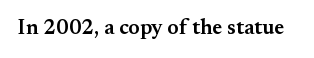
Q: Is the text bold? A: Semi-bold.
Q: Is the text italic (slanted)? A: No, it is upright.
Q: Is the text underlined? A: No.
Q: Is the spacing between letters normal or unusually wide? A: Normal.
